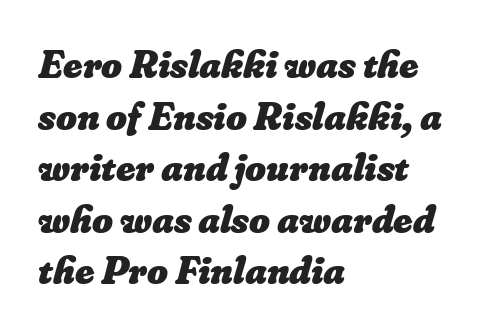
The image shows 40 px heavy type; set left-aligned, normal line spacing (1.29x), normal letter spacing, not underlined; low stroke contrast and a small x-height.
